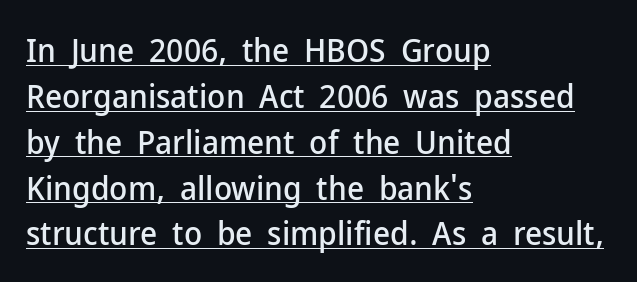
The image shows 33 px sans-serif type, upright; set left-aligned, normal line spacing (1.39x), normal letter spacing, underlined; low stroke contrast and a medium x-height.
